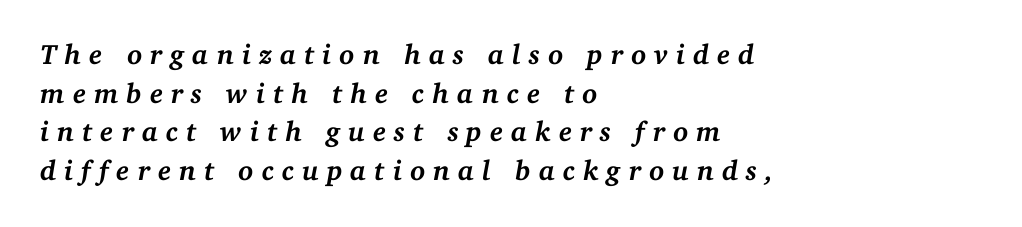
Designer's note — italics engaged. Each letter's strokes conclude with small projecting serifs. On the weight axis this lands at bold, roughly 700. In terms of leading, this rendering sits right in the middle.
